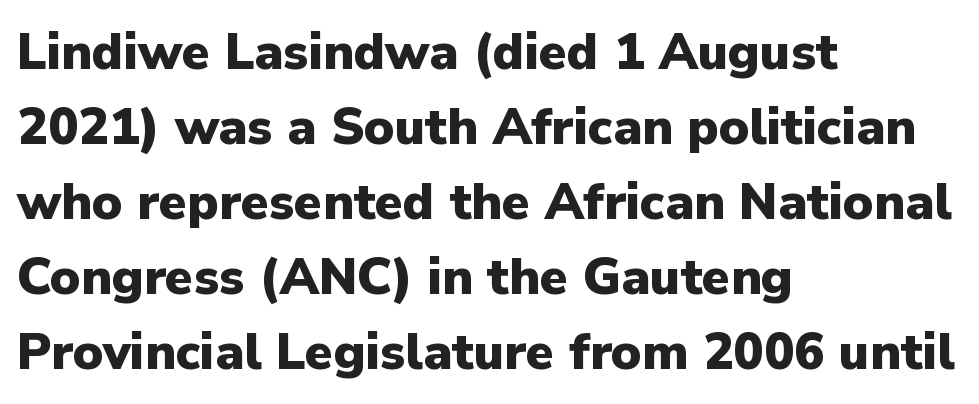
The image shows 51 px heavy sans-serif type, upright; set left-aligned, normal line spacing (1.47x), normal letter spacing, not underlined; low stroke contrast and a medium x-height.
